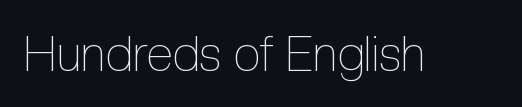
These lines are rendered in a variable-pitch font. This sample uses an upright cut, with every glyph sitting square on the baseline. No heavy texture on the line: the type isn't bold. Anything drawn beneath the words? Only blank space.
